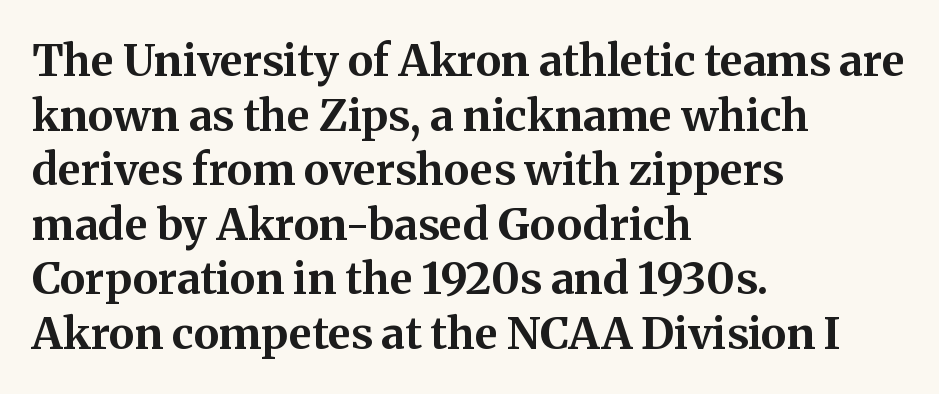
The image shows 44 px bold serif type, upright; set left-aligned, line spacing 1.24x, normal letter spacing, not underlined; medium stroke contrast and a medium x-height.
